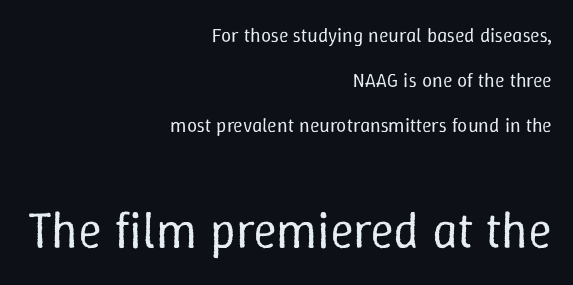
The image shows 50 px regular-weight type, upright; set right-aligned, loose line spacing (2.26x), normal letter spacing, not underlined; the second (bottom) block is 2.5x larger; low stroke contrast and a medium x-height.
